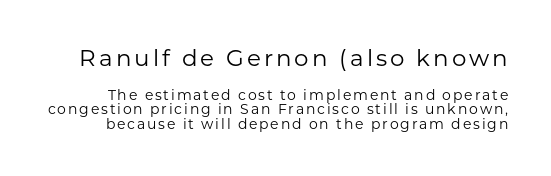
The image shows 23 px text type, upright; set tight line spacing (1.05x), not underlined; the first (top) block is 1.64x larger.
